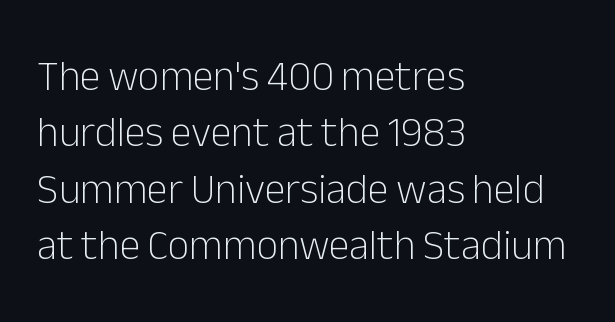
{"serif": "no", "italic": "no", "bold": "no", "weight": "light", "width": "normal", "stroke_contrast": "low", "x_height": "medium", "monospaced": "no", "underline": "no", "align": "left", "line_spacing": "normal", "line_spacing_ratio": 1.34, "letter_spacing": "normal", "letter_spacing_em": 0.0, "glyph_px": 42}
